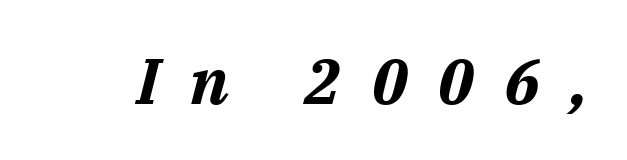
The lettering tilts uniformly, giving the passage an italic look. The line texture is sparse and dotted thanks to wide tracking. Decoration check: the copy has no underline. Weight: bold.
